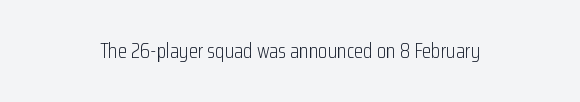
Glyph-to-glyph distance matches everyday printed text. Heft: none added — not bold. The lines are quadded center. A clean baseline with only descenders dipping below it. The type sits square on the baseline with zero lean.
